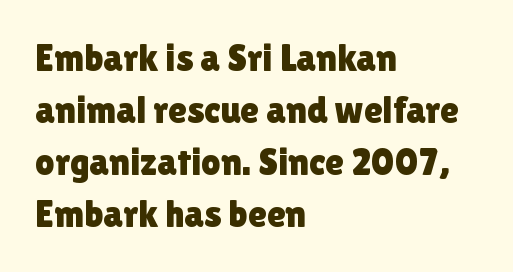
Default kerning and tracking; the words read as compact shapes. You can tell from the bare stems that sans-serif type was used. Here the designer chose a conventional face with non-uniform glyph widths. Typeset ragged right — the left edge is the straight one. Italic? Not at all — the glyphs are vertical.
